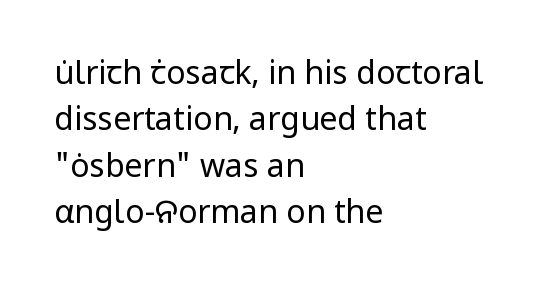
A student would call this left alignment; a typographer would say flush left, rag right. Lines of text with bare space underneath. The strokes are not fattened; the text isn't bold. Does extra space separate the letters? No, they use regular spacing. Does the lettering tilt? It doesn't — this is upright. The vertical gap from one line to the next is medium.
